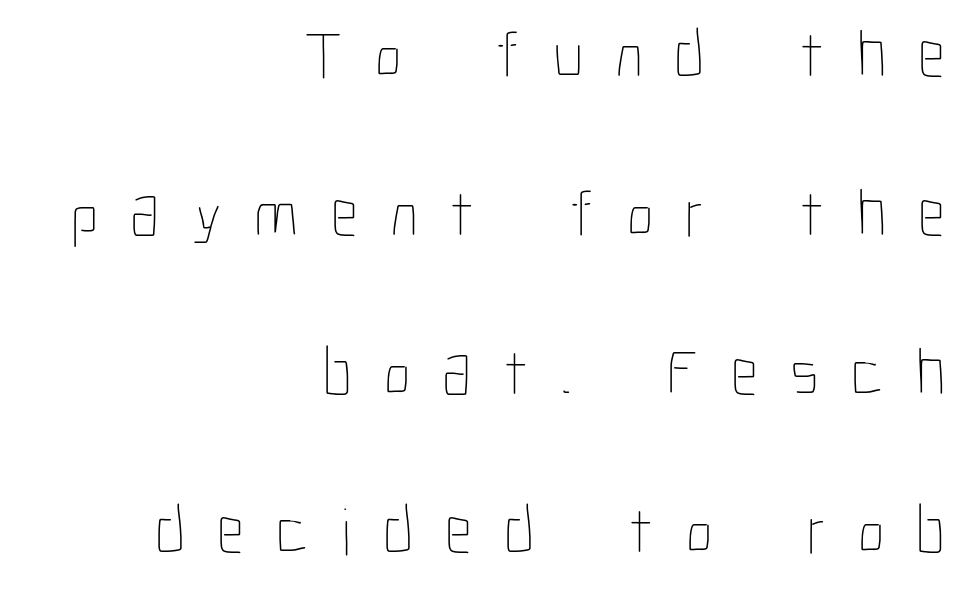
Each line ends at the same right margin while the left side varies. The typography opts for an upright posture over an oblique one. Caption: face not bold, strokes unweighted. Vertically, the passage feels expansive, rows floating well apart. Bare-footed words on every line. There is plenty of visible air inserted between adjacent glyphs.
